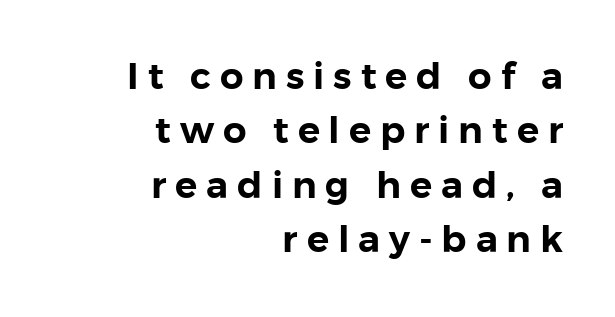
{"serif": "no", "italic": "no", "width": "normal", "stroke_contrast": "low", "x_height": "medium", "monospaced": "no", "underline": "no", "align": "right", "line_spacing": "normal", "line_spacing_ratio": 1.47, "letter_spacing": "wide", "letter_spacing_em": 0.24, "glyph_px": 37}
